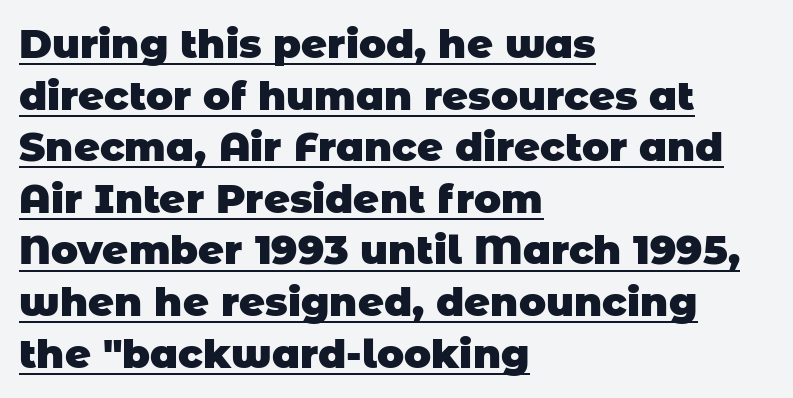
The image shows 40 px heavy sans-serif type; set left-aligned, normal line spacing (1.29x), normal letter spacing, underlined; low stroke contrast and a large x-height.
